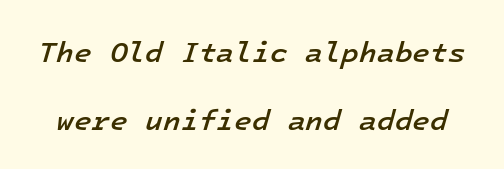
Q: Is the text bold? A: Semi-bold.
Q: Is the text italic (slanted)? A: Yes, it leans right by about 16 degrees.
Q: Is the text underlined? A: No.
Q: Is the spacing between letters normal or unusually wide? A: Normal.
Q: Is the spacing between lines tight, normal or loose? A: Loose.
Q: Width (condensed, normal, or wide)? A: Normal.
Q: Stroke contrast? A: Low.
Q: x-height? A: Medium.
Q: Monospaced? A: Yes.
